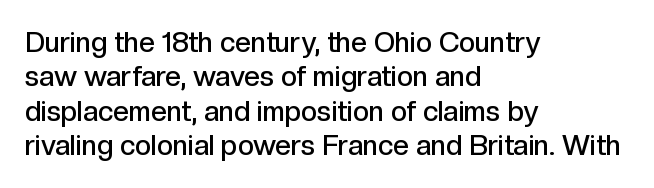
Q: Is the text bold? A: Semi-bold.
Q: Is the text italic (slanted)? A: No, it is upright.
Q: Is the typeface a serif or a sans-serif typeface? A: Sans-serif.
Q: Is the text underlined? A: No.
Q: How is the paragraph aligned? A: Left-aligned.
Q: Is the spacing between letters normal or unusually wide? A: Normal.
Q: Width (condensed, normal, or wide)? A: Normal.
Q: x-height? A: Medium.
Q: Monospaced? A: No.
